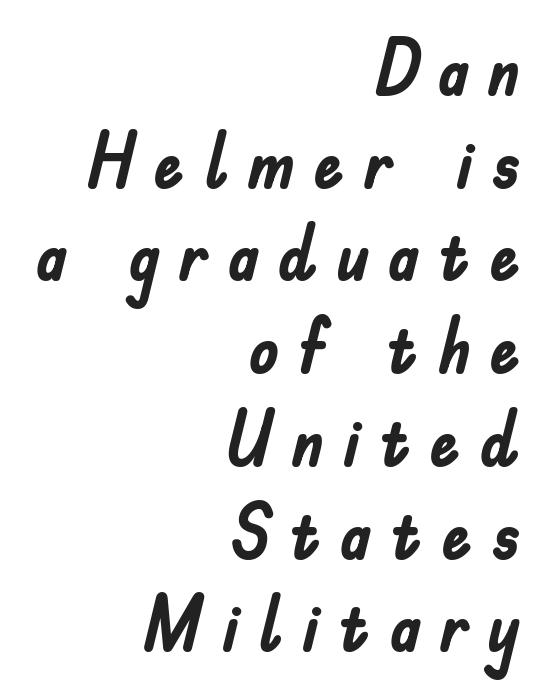
Note the varied advance widths — an 'i' is clearly narrower than an 'm'. The area under the type is left untouched. The ragged edge is on the left, which tells us the setting is flush right. The typesetting leans heavy: a genuine bold. Regarding serifs, this sample does without them.
